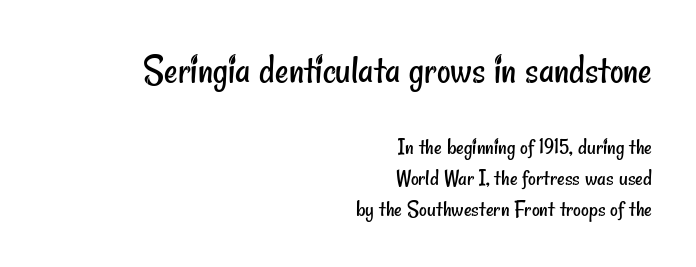
The image shows 42 px regular-weight, condensed sans-serif type; set right-aligned, normal line spacing (1.29x), normal letter spacing, not underlined; the first (top) block is 1.75x larger; low stroke contrast and a small x-height.
